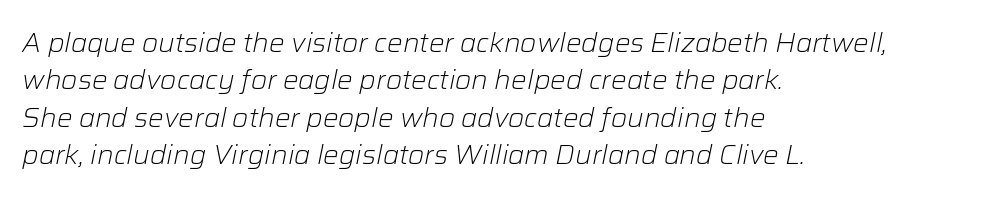
{"italic": "yes", "lean": "right", "slant_degrees": 12, "bold": "no", "underline": "no", "align": "left", "line_spacing": "normal", "line_spacing_ratio": 1.44, "letter_spacing": "normal", "letter_spacing_em": 0.0, "glyph_px": 26}
